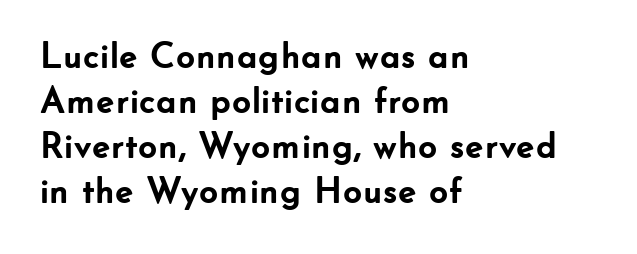
The image shows 37 px semibold sans-serif type, upright; set left-aligned, line spacing 1.22x, normal letter spacing, not underlined; low stroke contrast and a small x-height.
